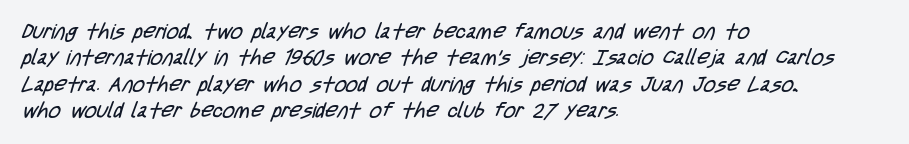
Q: Is the text bold? A: No.
Q: Is the text underlined? A: No.
Q: How is the paragraph aligned? A: Left-aligned.
Q: Is the spacing between letters normal or unusually wide? A: Normal.
Q: Is the spacing between lines tight, normal or loose? A: Normal.
